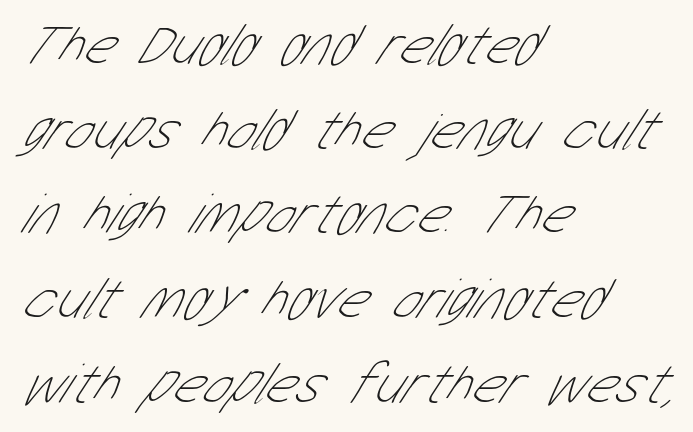
The tracking reads as untouched default to a designer's eye. The designer went with a sans here, leaving each stem footless. This block has exactly the height ordinary leading produces. Typeset ragged right — the left edge is the straight one. The typesetting does not lean heavy: it is not bold. Note the varied advance widths — an 'i' is clearly narrower than an 'm'.
